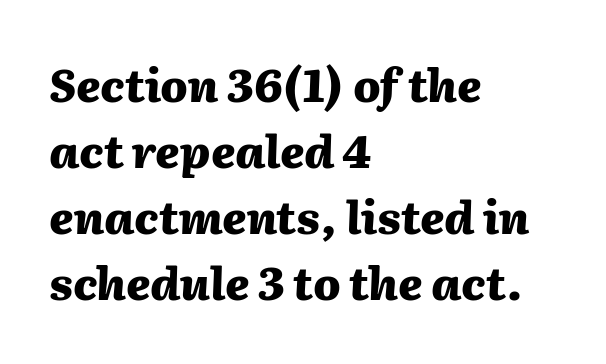
The image shows 45 px heavy type, italic (leaning right); set left-aligned, normal line spacing (1.47x), normal letter spacing, not underlined; medium stroke contrast and a medium x-height.
